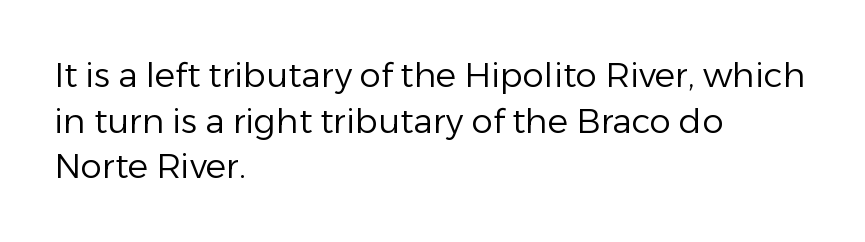
{"serif": "no", "italic": "no", "bold": "no", "weight": "regular", "width": "normal", "stroke_contrast": "low", "x_height": "medium", "monospaced": "no", "underline": "no", "align": "left", "line_spacing": "normal", "line_spacing_ratio": 1.34, "letter_spacing": "normal", "letter_spacing_em": 0.0, "glyph_px": 34}
